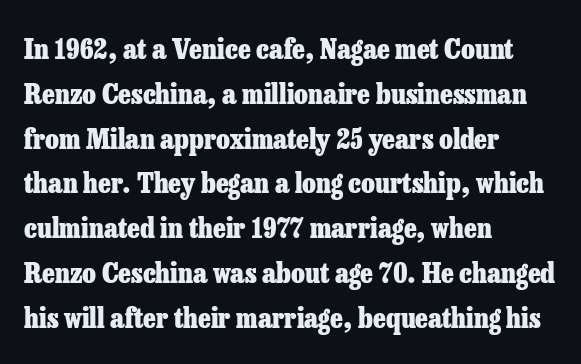
Q: Is the text bold? A: Yes.
Q: Is the text italic (slanted)? A: No, it is upright.
Q: Is the typeface a serif or a sans-serif typeface? A: Serif.
Q: Is the text underlined? A: No.
Q: How is the paragraph aligned? A: Left-aligned.
Q: Is the spacing between letters normal or unusually wide? A: Normal.
Q: Is the spacing between lines tight, normal or loose? A: Normal.
Q: Width (condensed, normal, or wide)? A: Normal.
Q: Stroke contrast? A: Low.
Q: x-height? A: Medium.
Q: Monospaced? A: No.
